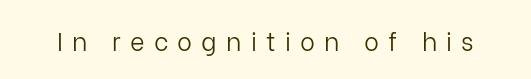
Rendered with straight, roman letterforms. A clean baseline with only descenders dipping below it. Is this a heavy cut? Hardly; it is regular or lighter. Tracking value appears strongly positive — letters spread wide.
